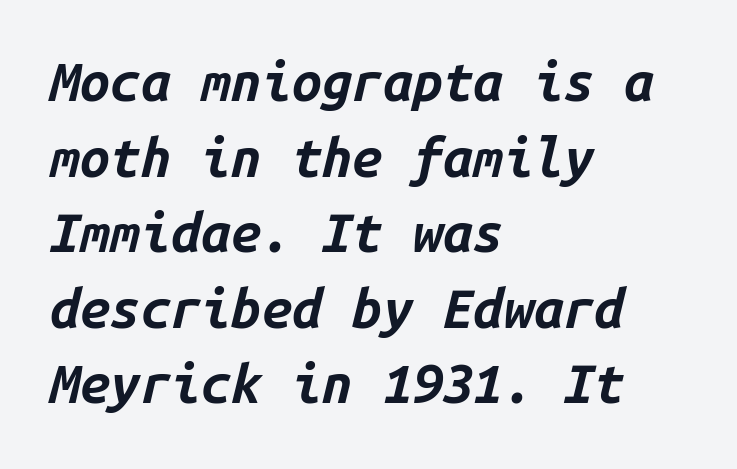
The image shows 54 px bold type, italic (leaning right), monospaced; set left-aligned, normal line spacing (1.4x), normal letter spacing, not underlined; low stroke contrast and a medium x-height.
